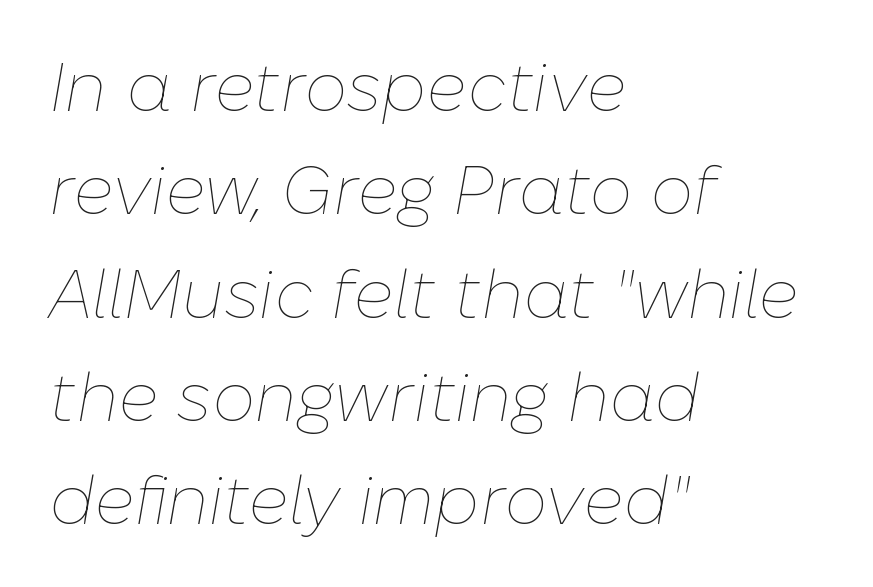
The letters advance in unequal steps, a hallmark of proportional type. Where is the straight margin? On the left. The passage shown has conventional tracking throughout. The face looks like a standard text weight, possibly lighter. The designer left line spacing at the default.
